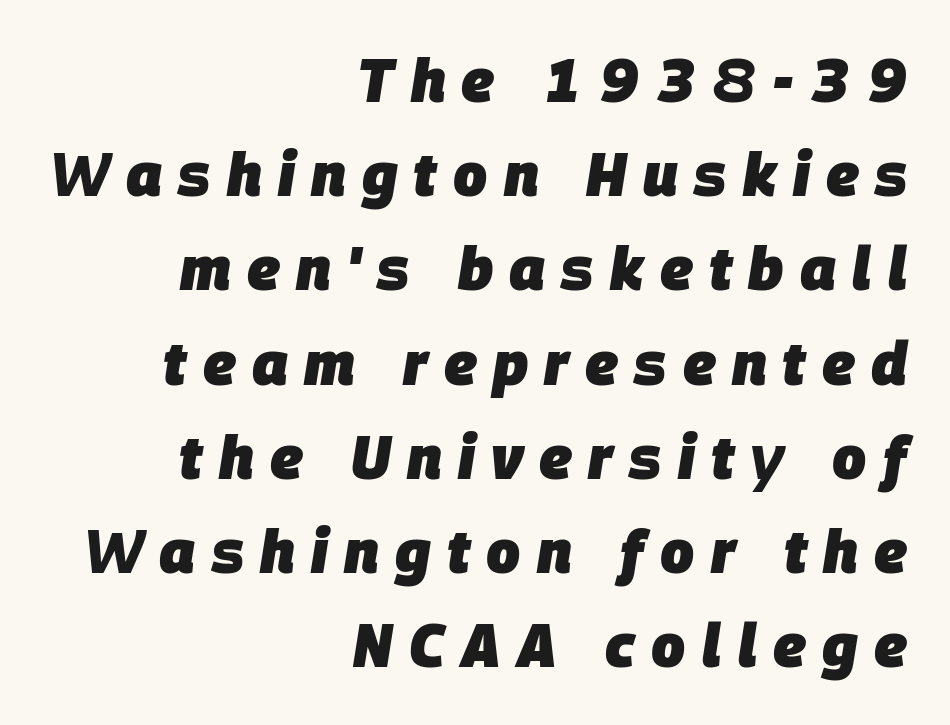
The image shows 60 px heavy type, italic (leaning right); set right-aligned, normal line spacing (1.57x), unusually wide letter spacing (+0.27 em), not underlined; low stroke contrast and a large x-height.
